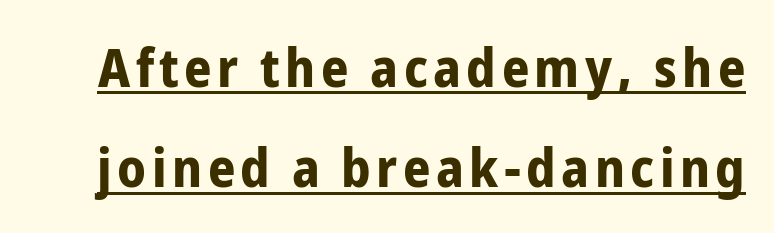
{"serif": "no", "italic": "no", "bold": "yes", "weight": "bold", "width": "condensed", "stroke_contrast": "low", "x_height": "medium", "monospaced": "no", "underline": "yes", "line_spacing_ratio": 1.86, "glyph_px": 54}
